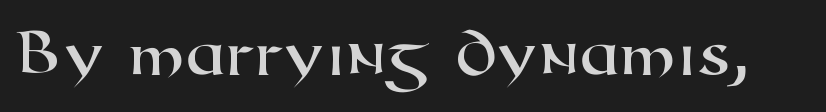
Q: Is the typeface a serif or a sans-serif typeface? A: Sans-serif.
Q: Is the text underlined? A: No.
Q: Is the spacing between letters normal or unusually wide? A: Normal.
Q: Width (condensed, normal, or wide)? A: Wide.
Q: Stroke contrast? A: High.
Q: x-height? A: Medium.
Q: Monospaced? A: No.
